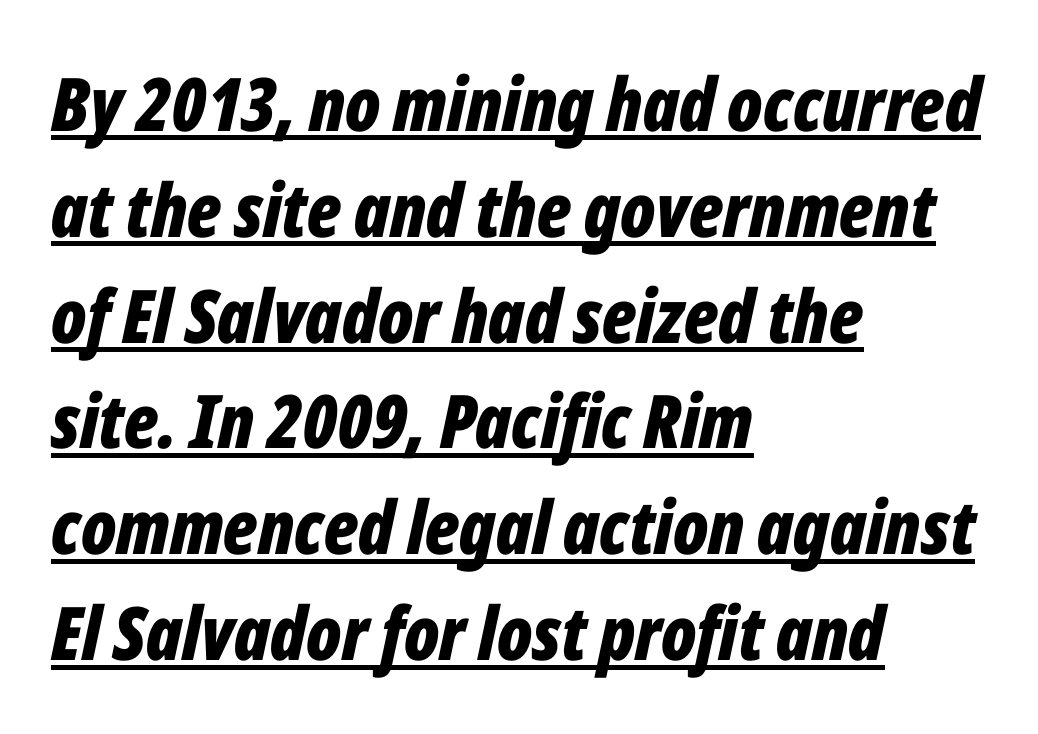
The image shows 74 px bold, condensed type, italic (leaning right); set left-aligned, normal line spacing (1.43x), normal letter spacing, underlined; low stroke contrast and a medium x-height.
